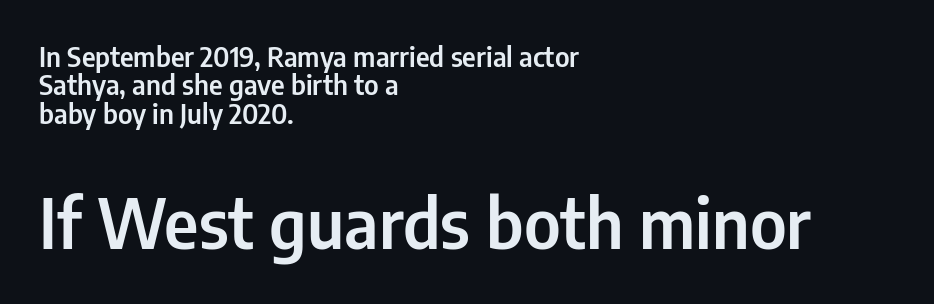
The space between consecutive lines is stingy. These lines are rendered in a variable-pitch font. Tall strokes in this sample are plumb rather than angled. Here the second block reads like a headline and the first like body copy. Every row of glyphs begins at an identical x-position on the left.
